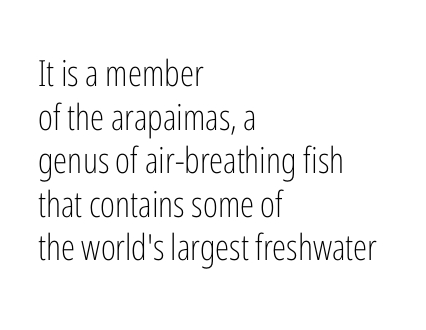
Q: Is the text bold? A: No.
Q: Is the text italic (slanted)? A: No, it is upright.
Q: Is the typeface a serif or a sans-serif typeface? A: Sans-serif.
Q: Is the text underlined? A: No.
Q: How is the paragraph aligned? A: Left-aligned.
Q: Is the spacing between letters normal or unusually wide? A: Normal.
Q: Width (condensed, normal, or wide)? A: Condensed.
Q: Stroke contrast? A: Low.
Q: x-height? A: Medium.
Q: Monospaced? A: No.
